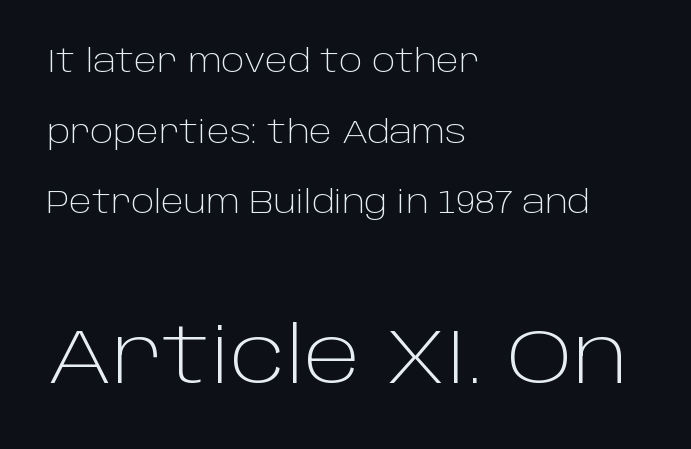
The image shows 77 px light sans-serif type, upright; set left-aligned, loose line spacing (2.28x), normal letter spacing, not underlined; the second (bottom) block is 2.48x larger; low stroke contrast and a large x-height.
